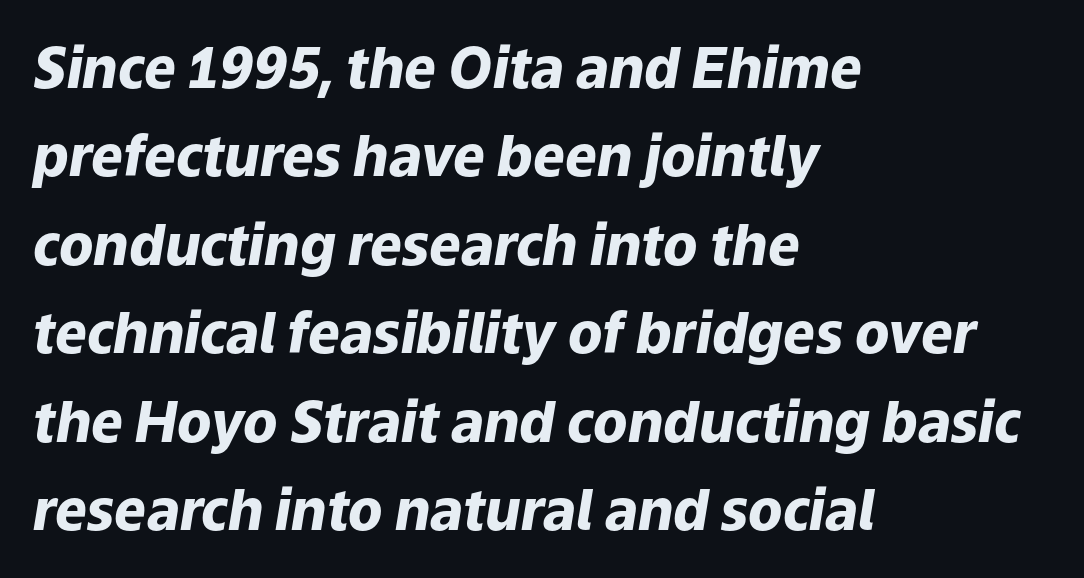
{"italic": "yes", "lean": "right", "slant_degrees": 9, "bold": "yes", "weight": "heavy", "width": "normal", "stroke_contrast": "low", "x_height": "medium", "monospaced": "no", "underline": "no", "align": "left", "line_spacing": "normal", "line_spacing_ratio": 1.58, "letter_spacing": "normal", "letter_spacing_em": 0.0, "glyph_px": 56}
